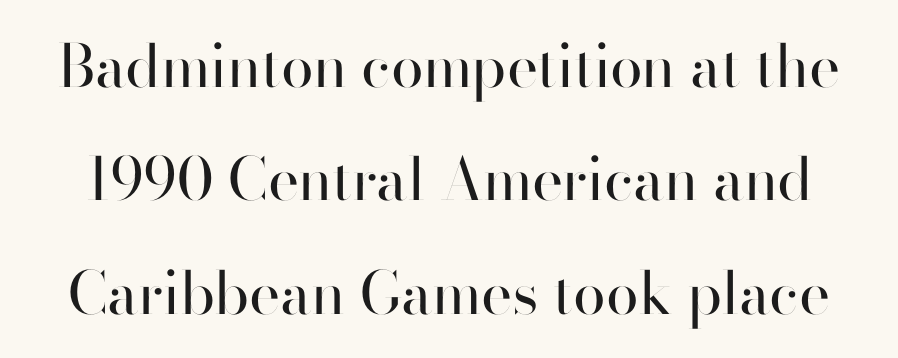
{"serif": "no", "italic": "no", "bold": "no", "weight": "regular", "width": "normal", "stroke_contrast": "high", "x_height": "small", "monospaced": "no", "underline": "no", "line_spacing": "loose", "line_spacing_ratio": 1.92, "letter_spacing": "normal", "letter_spacing_em": 0.0, "glyph_px": 59}
